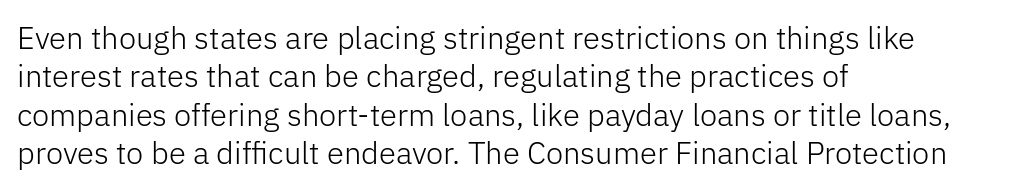
Leftover space on each line is placed entirely after the last word. The letterforms sit at book weight or below. You can tell it's not italic because the verticals are truly vertical. The glyphs are unaccompanied by any horizontal stroke below them. Regarding serifs, this sample does without them.
